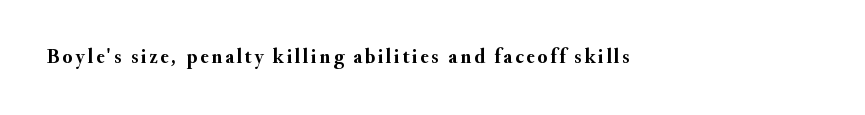
The type sits square on the baseline with zero lean. Lines of text with bare space underneath. Does the weight exceed regular? Yes, all the way to bold.
